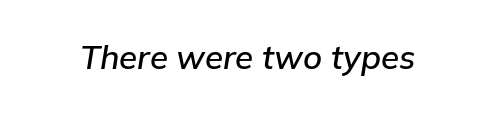
{"italic": "yes", "lean": "right", "slant_degrees": 9, "width": "normal", "stroke_contrast": "low", "x_height": "medium", "monospaced": "no", "underline": "no", "letter_spacing": "normal", "letter_spacing_em": 0.0, "glyph_px": 33}
